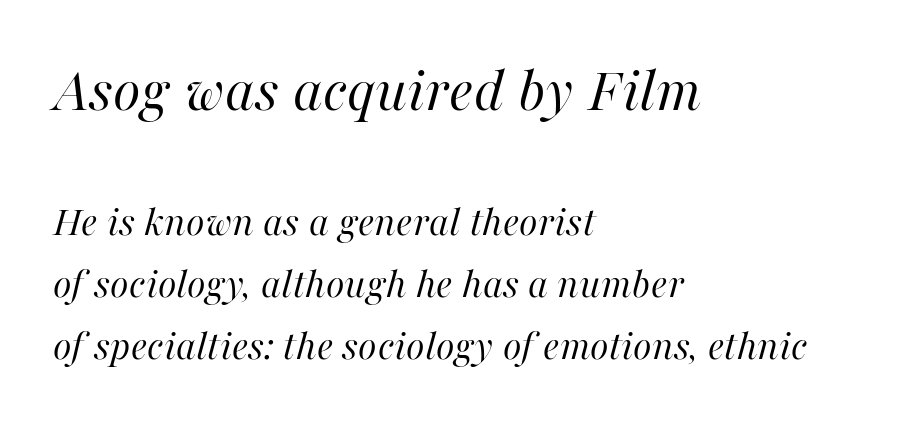
A light-to-regular cut is what we see here. Is the block centered? No — it sits flush against the left margin. Here the designer chose a conventional face with non-uniform glyph widths. The upper block of text is set noticeably larger than the block beneath it. Every character sits at an angle, as italics do.
